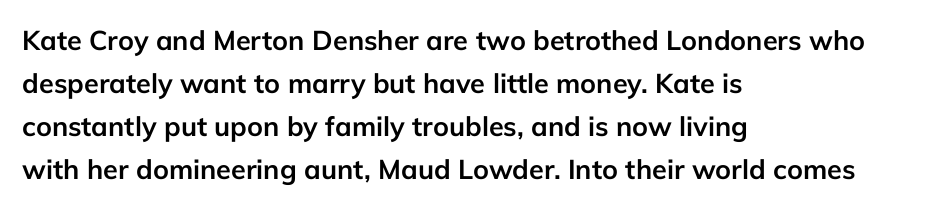
The image shows 27 px bold type, upright; set left-aligned, normal line spacing (1.59x), normal letter spacing, not underlined.
